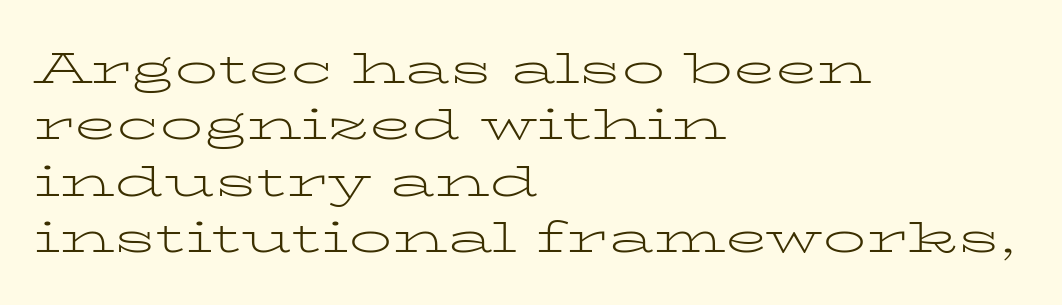
{"serif": "yes", "italic": "no", "bold": "no", "weight": "light", "width": "wide", "stroke_contrast": "low", "x_height": "medium", "monospaced": "no", "underline": "no", "align": "left", "line_spacing": "normal", "line_spacing_ratio": 1.31, "letter_spacing": "normal", "letter_spacing_em": 0.0, "glyph_px": 43}
